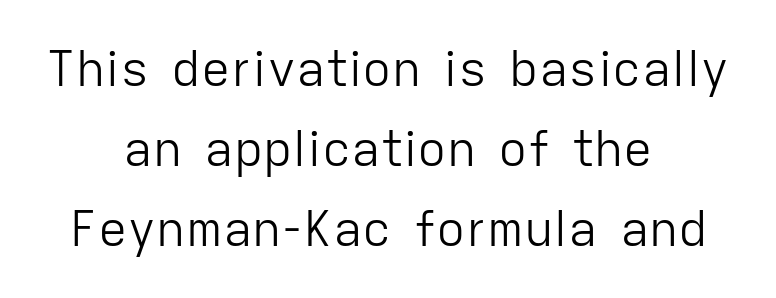
Q: Is the text bold? A: No.
Q: Is the text italic (slanted)? A: No, it is upright.
Q: Is the typeface a serif or a sans-serif typeface? A: Sans-serif.
Q: Is the text underlined? A: No.
Q: How is the paragraph aligned? A: Centered.
Q: Is the spacing between letters normal or unusually wide? A: Normal.
Q: Is the spacing between lines tight, normal or loose? A: Normal.
Q: Width (condensed, normal, or wide)? A: Normal.
Q: Stroke contrast? A: Low.
Q: x-height? A: Medium.
Q: Monospaced? A: No.
